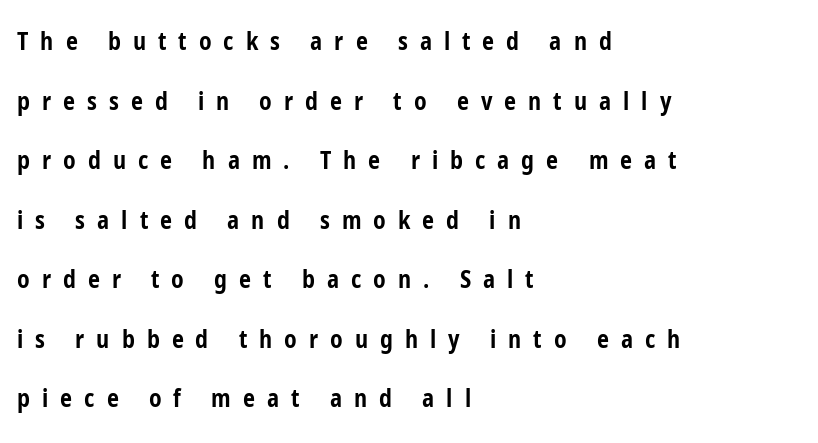
Notice how the passage keeps a crisp vertical edge on the left only. A typesetter would call this heavily tracked-out type. Decoration check: the copy has no underline. Typesetter's note: full bold, strokes at maximum text heaviness.
